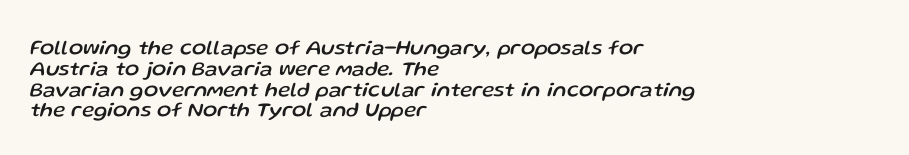
Q: Is the text italic (slanted)? A: Yes, it leans right by about 13 degrees.
Q: Is the text underlined? A: No.
Q: How is the paragraph aligned? A: Left-aligned.
Q: Is the spacing between letters normal or unusually wide? A: Normal.
Q: Is the spacing between lines tight, normal or loose? A: Tight.
